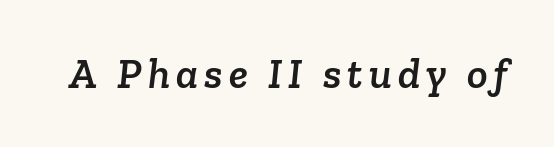
Q: Is the typeface a serif or a sans-serif typeface? A: Serif.
Q: Is the text underlined? A: No.
Q: Width (condensed, normal, or wide)? A: Normal.
Q: Stroke contrast? A: Low.
Q: x-height? A: Medium.
Q: Monospaced? A: No.
